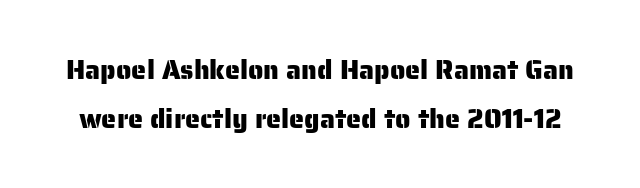
{"italic": "no", "underline": "no", "line_spacing_ratio": 1.81, "letter_spacing": "normal", "letter_spacing_em": 0.0, "glyph_px": 27}
